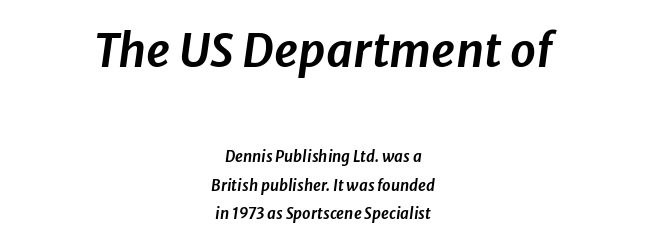
Q: Is the text italic (slanted)? A: Yes, it leans right by about 8 degrees.
Q: Is the text underlined? A: No.
Q: How is the paragraph aligned? A: Centered.
Q: Is the spacing between letters normal or unusually wide? A: Normal.
Q: Is the spacing between lines tight, normal or loose? A: Loose.
Q: Which block of text is set in a larger size, the first (top) or the second (bottom)? A: The first (top) one.
Q: Width (condensed, normal, or wide)? A: Normal.
Q: Stroke contrast? A: Low.
Q: x-height? A: Medium.
Q: Monospaced? A: No.
